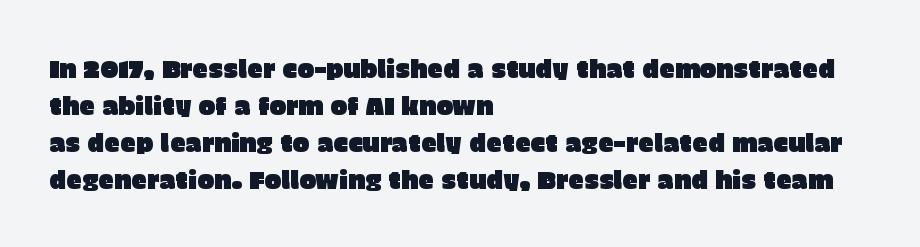
The space beneath each line is pristine and unruled. Compared with typical paragraphs, the rows here are spaced about the same. Notice how the passage keeps a crisp vertical edge on the left only. Short note: letters normally spaced.
